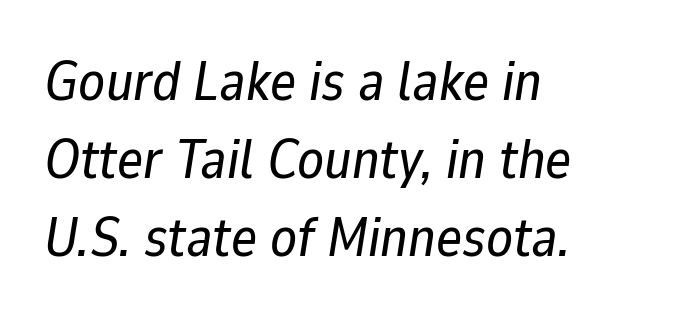
{"italic": "yes", "lean": "right", "slant_degrees": 9, "width": "normal", "stroke_contrast": "low", "x_height": "medium", "monospaced": "no", "underline": "no", "align": "left", "line_spacing": "normal", "line_spacing_ratio": 1.42, "letter_spacing": "normal", "letter_spacing_em": 0.0, "glyph_px": 55}
